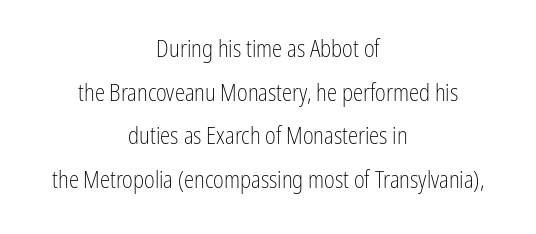
The image shows 23 px text type, upright; set centered, loose line spacing (1.9x), normal letter spacing, not underlined.
